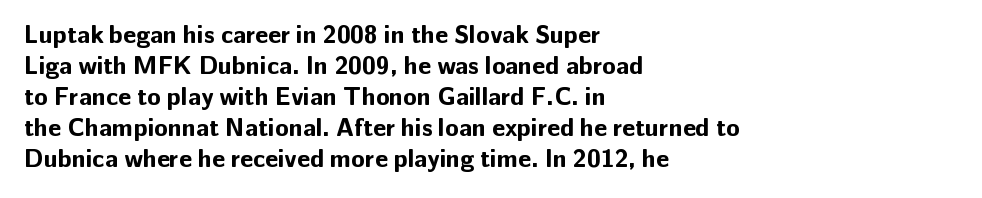
Q: Is the text bold? A: Yes.
Q: Is the text italic (slanted)? A: No, it is upright.
Q: Is the text underlined? A: No.
Q: How is the paragraph aligned? A: Left-aligned.
Q: Is the spacing between letters normal or unusually wide? A: Normal.
